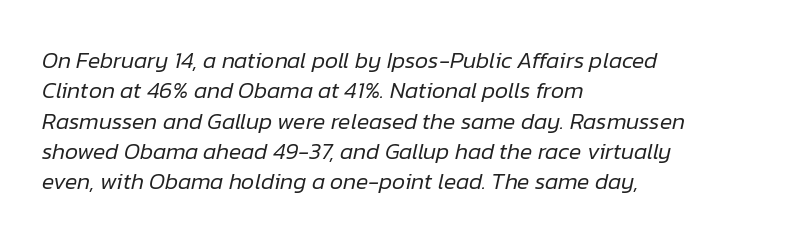
The image shows 23 px text type, italic (leaning right); set left-aligned, normal line spacing (1.32x), normal letter spacing, not underlined.
